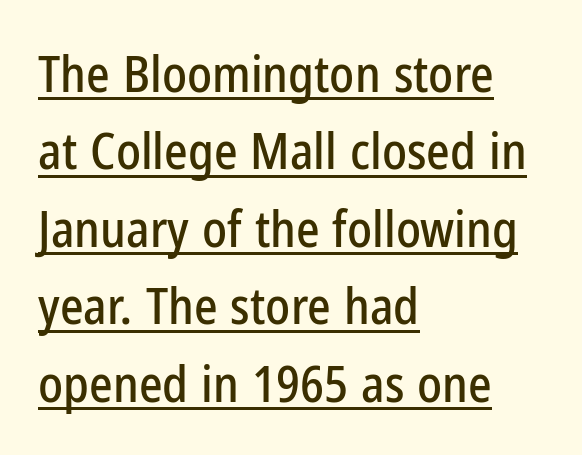
Q: Is the text italic (slanted)? A: No, it is upright.
Q: Is the typeface a serif or a sans-serif typeface? A: Sans-serif.
Q: Is the text underlined? A: Yes.
Q: How is the paragraph aligned? A: Left-aligned.
Q: Is the spacing between letters normal or unusually wide? A: Normal.
Q: Is the spacing between lines tight, normal or loose? A: Normal.
Q: Width (condensed, normal, or wide)? A: Condensed.
Q: Stroke contrast? A: Low.
Q: x-height? A: Medium.
Q: Monospaced? A: No.
